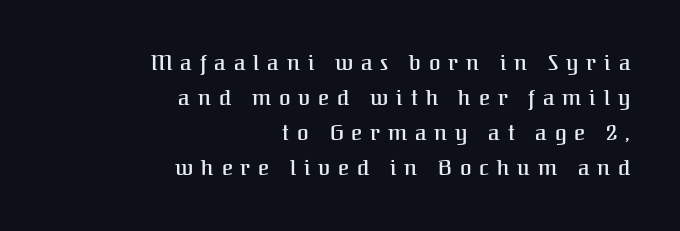
The image shows 21 px text type, upright; set right-aligned, normal line spacing (1.66x), unusually wide letter spacing (+0.38 em), not underlined.
